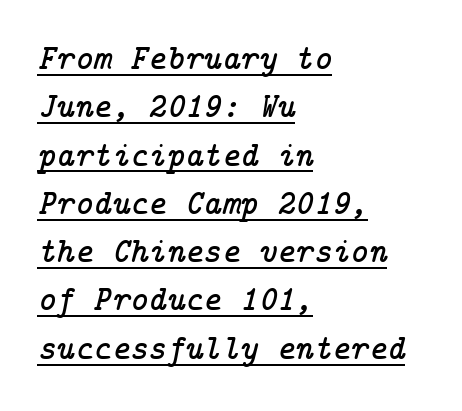
{"serif": "yes", "italic": "yes", "lean": "right", "slant_degrees": 14, "width": "normal", "stroke_contrast": "low", "x_height": "medium", "underline": "yes", "align": "left", "line_spacing": "normal", "line_spacing_ratio": 1.38, "letter_spacing": "normal", "letter_spacing_em": 0.0, "glyph_px": 35}
